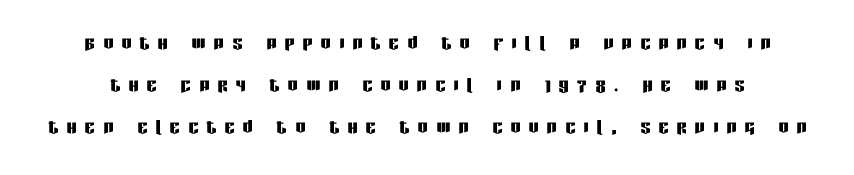
The typography opts for an upright posture over an oblique one. Regarding leading, the lines here are spaced in the standard way. The tracking reads as deliberately expanded to a designer's eye. Nobody drew a line under any word here.
